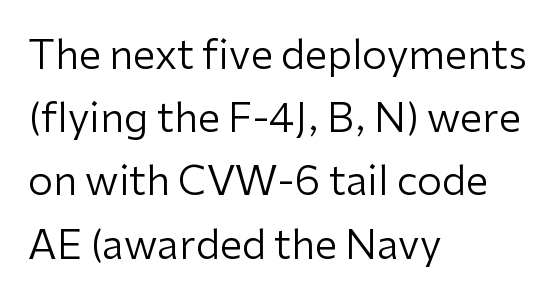
The image shows 40 px regular-weight sans-serif type, upright; set left-aligned, normal line spacing (1.58x), normal letter spacing, not underlined; low stroke contrast and a medium x-height.
